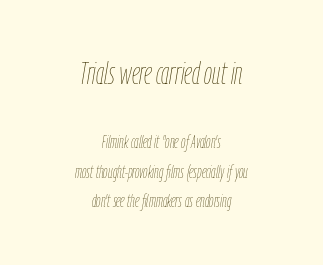
Horizontal alignment here is central, giving a formal, balanced look. A typesetter would call this zero additional tracking. The designer left line spacing at the default. Weight: not bold — regular or lighter.
